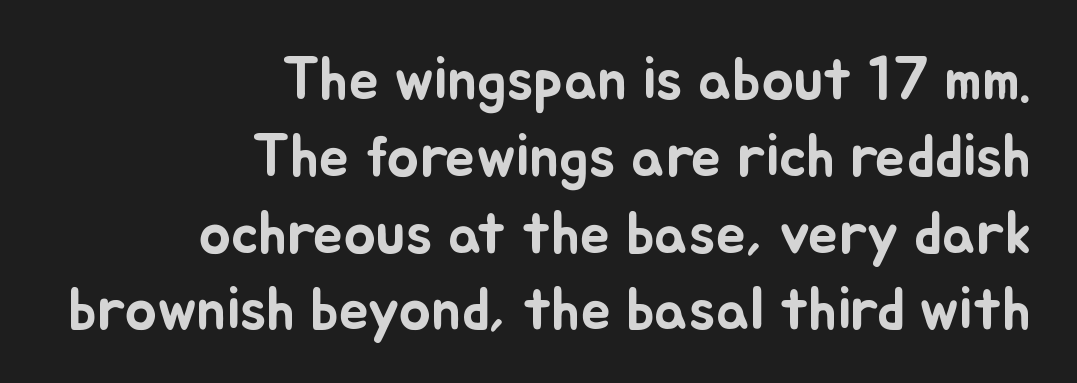
{"italic": "no", "width": "normal", "stroke_contrast": "low", "x_height": "small", "monospaced": "no", "underline": "no", "align": "right", "line_spacing": "normal", "line_spacing_ratio": 1.28, "letter_spacing": "normal", "letter_spacing_em": 0.0, "glyph_px": 60}
